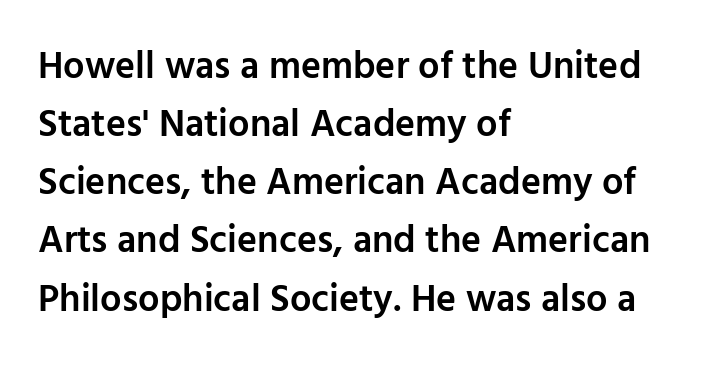
Each new line begins a customary step beneath the previous one. Here the designer chose a conventional face with non-uniform glyph widths. How heavy is the stroke? Medium-heavy — a semibold, shy of bold. The horizontal fit of the characters is conventional and even. You can tell it's not italic because the verticals are truly vertical.
